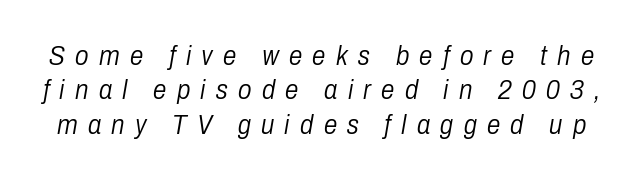
No word sits above an underline. Regarding leading, the lines here are spaced in the standard way. Compared with a typical body face, this is equally light or lighter still. The type is letterspaced generously, with wide tracking.
